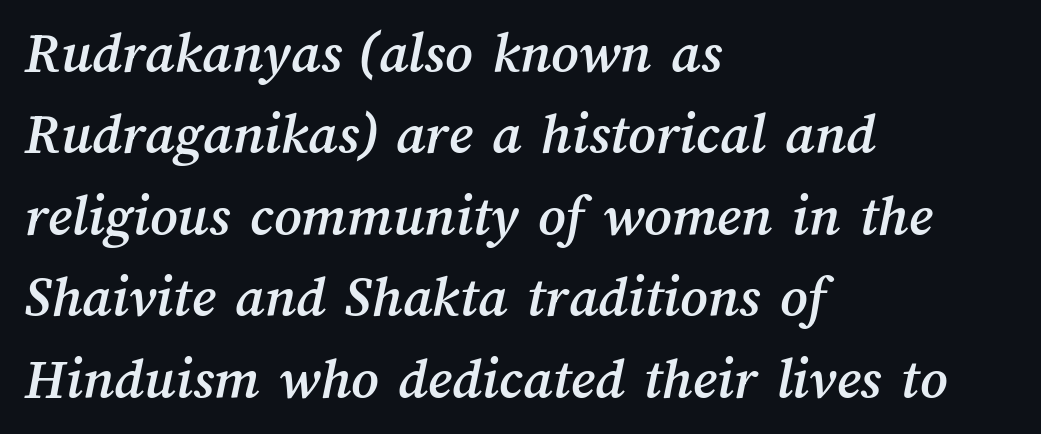
Reading down the column, the eye jumps a familiar distance to each next line. The rag falls on the right side of this text block. Proportional: the letters do not fall into vertical columns. The foot of each line stays bare and open. The letterforms sit shoulder to shoulder at normal distance.
